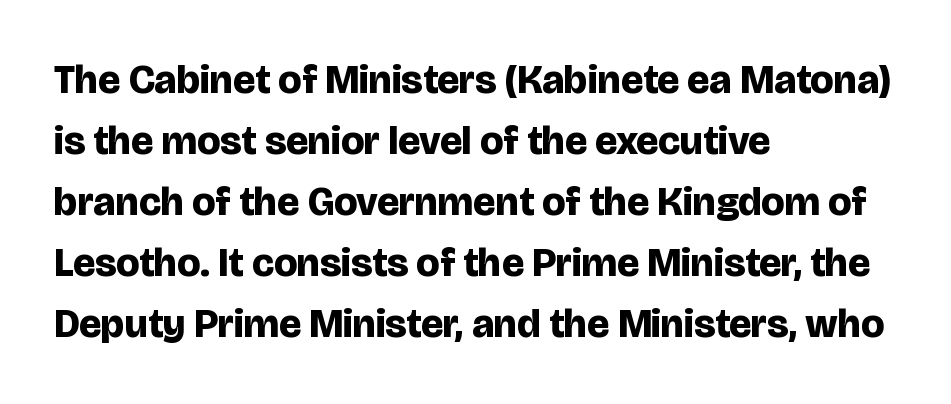
The image shows 41 px bold sans-serif type, upright; set left-aligned, normal line spacing (1.49x), normal letter spacing, not underlined; low stroke contrast and a large x-height.
